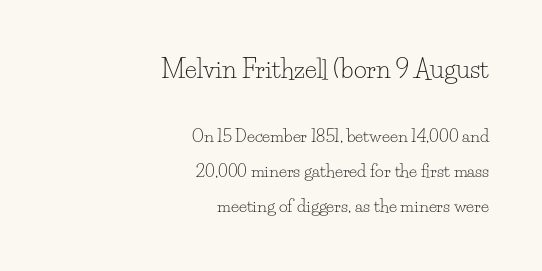
The image shows 25 px text type, upright; set right-aligned, loose line spacing (2.07x), normal letter spacing, not underlined; the first (top) block is 1.47x larger.
